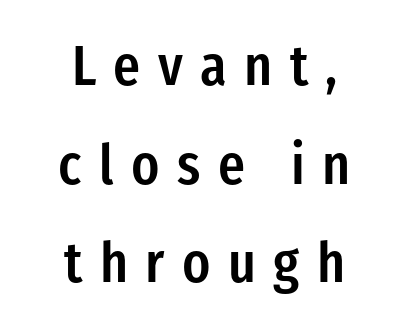
The image shows 56 px semibold, condensed sans-serif type, upright; set centered, line spacing 1.76x, unusually wide letter spacing (+0.31 em), not underlined; low stroke contrast and a medium x-height.
